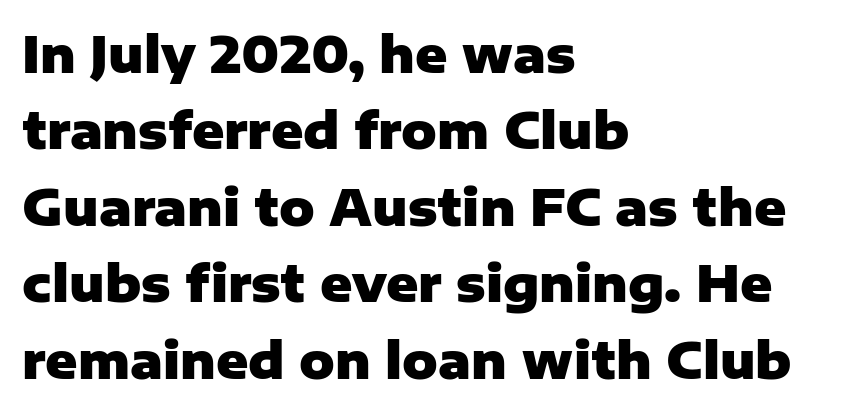
{"serif": "no", "italic": "no", "bold": "yes", "weight": "heavy", "width": "normal", "stroke_contrast": "low", "x_height": "medium", "monospaced": "no", "underline": "no", "align": "left", "line_spacing": "normal", "line_spacing_ratio": 1.56, "letter_spacing": "normal", "letter_spacing_em": 0.0, "glyph_px": 49}
